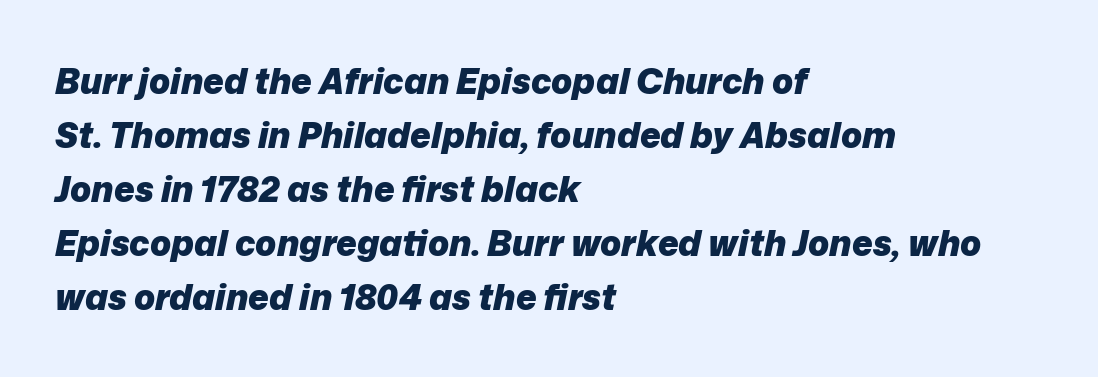
{"italic": "yes", "lean": "right", "slant_degrees": 12, "bold": "yes", "weight": "heavy", "width": "normal", "stroke_contrast": "low", "x_height": "medium", "monospaced": "no", "underline": "no", "align": "left", "line_spacing": "normal", "line_spacing_ratio": 1.54, "letter_spacing": "normal", "letter_spacing_em": 0.0, "glyph_px": 35}
